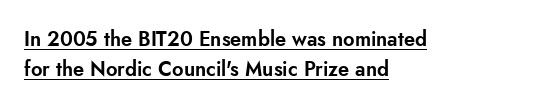
The passage shown stacks its lines at a standard gap. Nobody touched the tracking dial on this one. These characters rest on top of a visible drawn line. Italic? Not at all — the glyphs are vertical. In CSS terms this would be text-align: left.
